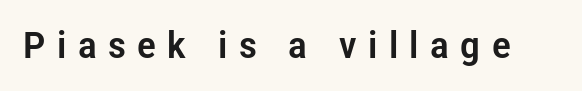
The image shows 37 px condensed sans-serif type, upright; set unusually wide letter spacing (+0.31 em), not underlined; low stroke contrast and a medium x-height.
